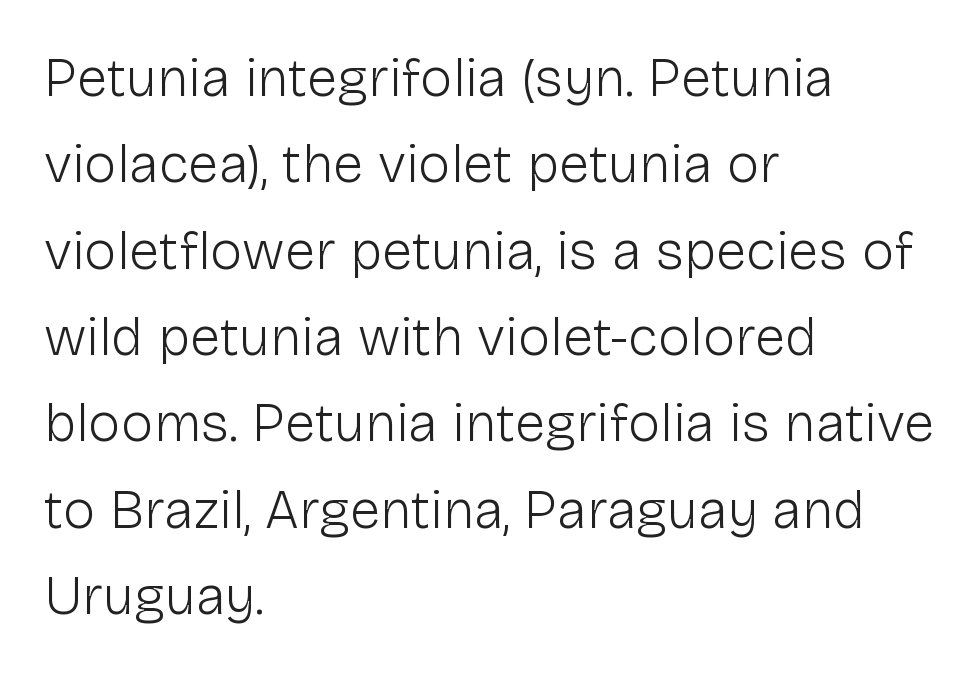
Q: Is the text bold? A: No.
Q: Is the text italic (slanted)? A: No, it is upright.
Q: Is the typeface a serif or a sans-serif typeface? A: Sans-serif.
Q: Is the text underlined? A: No.
Q: How is the paragraph aligned? A: Left-aligned.
Q: Is the spacing between letters normal or unusually wide? A: Normal.
Q: Is the spacing between lines tight, normal or loose? A: Normal.
Q: Width (condensed, normal, or wide)? A: Normal.
Q: Stroke contrast? A: Low.
Q: x-height? A: Medium.
Q: Monospaced? A: No.
